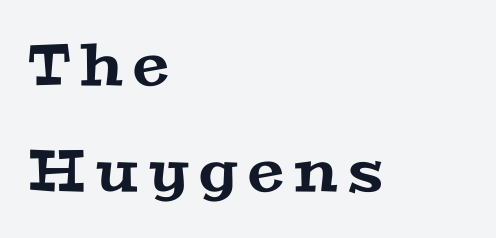
Character widths vary here, with narrow letters taking less room than wide ones. The face used here is seriffed, in the tradition of book romans. Bare-footed words on every line. Alignment: flush left.
